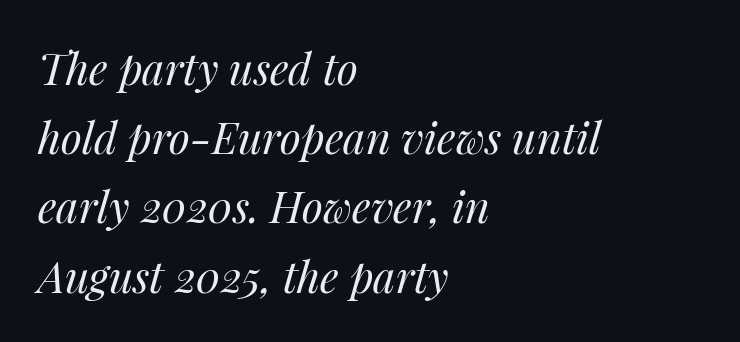
{"italic": "yes", "lean": "right", "slant_degrees": 14, "bold": "no", "weight": "regular", "width": "normal", "stroke_contrast": "medium", "x_height": "medium", "monospaced": "no", "underline": "no", "align": "left", "line_spacing": "normal", "line_spacing_ratio": 1.61, "letter_spacing": "normal", "letter_spacing_em": 0.0, "glyph_px": 43}
